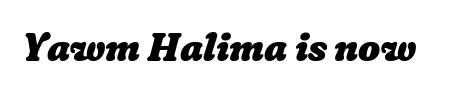
The image shows 39 px heavy type; set normal letter spacing, not underlined; low stroke contrast and a medium x-height.
